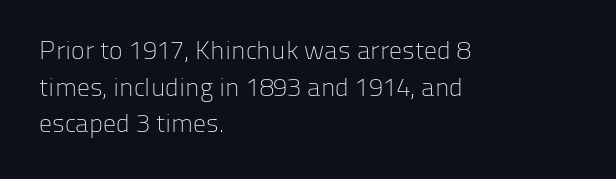
Q: Is the text bold? A: No.
Q: Is the text italic (slanted)? A: No, it is upright.
Q: Is the text underlined? A: No.
Q: How is the paragraph aligned? A: Left-aligned.
Q: Is the spacing between letters normal or unusually wide? A: Normal.
Q: Is the spacing between lines tight, normal or loose? A: Normal.
